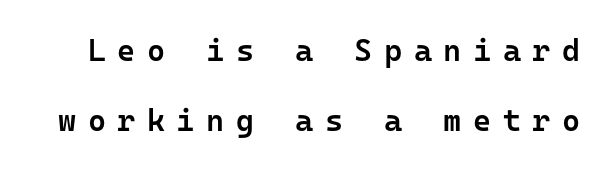
Q: Is the text bold? A: Semi-bold.
Q: Is the text italic (slanted)? A: No, it is upright.
Q: Is the typeface a serif or a sans-serif typeface? A: Sans-serif.
Q: Is the text underlined? A: No.
Q: Is the spacing between letters normal or unusually wide? A: Unusually wide.
Q: Is the spacing between lines tight, normal or loose? A: Loose.
Q: Width (condensed, normal, or wide)? A: Normal.
Q: Stroke contrast? A: Low.
Q: x-height? A: Medium.
Q: Monospaced? A: Yes.
